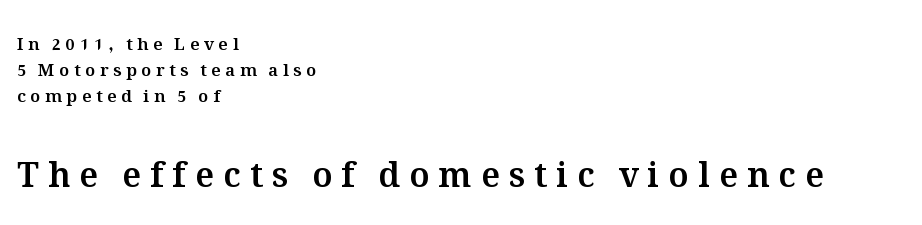
{"italic": "no", "width": "normal", "stroke_contrast": "medium", "x_height": "medium", "monospaced": "no", "underline": "no", "align": "left", "line_spacing": "normal", "line_spacing_ratio": 1.52, "letter_spacing": "wide", "letter_spacing_em": 0.27, "larger_block": "second", "size_ratio": 2.0, "glyph_px": 34}
